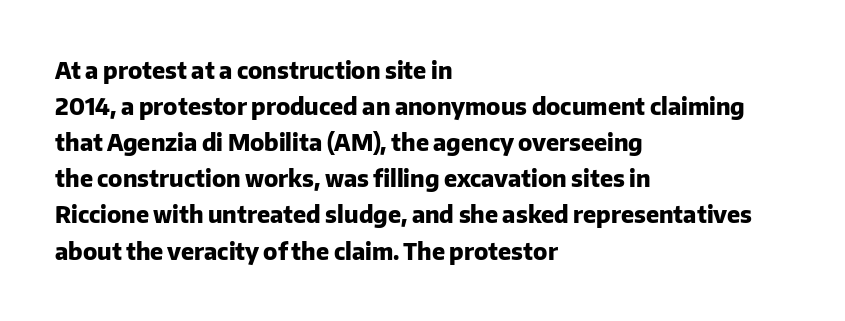
The image shows 23 px bold type, upright; set left-aligned, normal line spacing (1.57x), normal letter spacing, not underlined.
